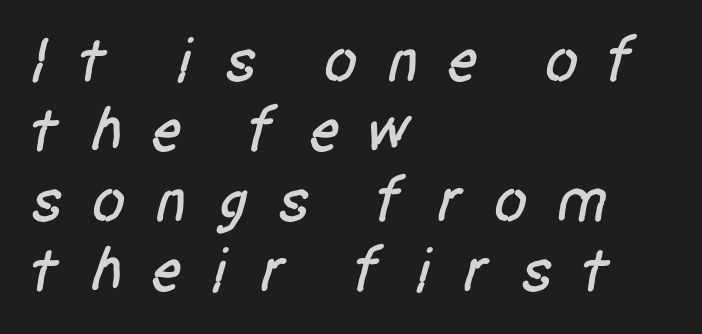
Q: Is the typeface a serif or a sans-serif typeface? A: Sans-serif.
Q: Is the text underlined? A: No.
Q: How is the paragraph aligned? A: Left-aligned.
Q: Is the spacing between letters normal or unusually wide? A: Unusually wide.
Q: Is the spacing between lines tight, normal or loose? A: Tight.
Q: Width (condensed, normal, or wide)? A: Condensed.
Q: Stroke contrast? A: Low.
Q: x-height? A: Large.
Q: Monospaced? A: No.
